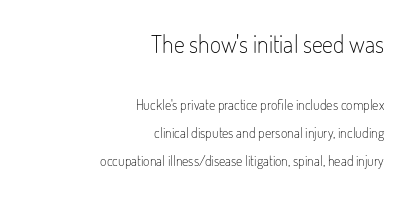
{"italic": "no", "bold": "no", "underline": "no", "align": "right", "line_spacing": "loose", "line_spacing_ratio": 1.99, "letter_spacing": "normal", "letter_spacing_em": 0.0, "larger_block": "first", "size_ratio": 1.71, "glyph_px": 24}
